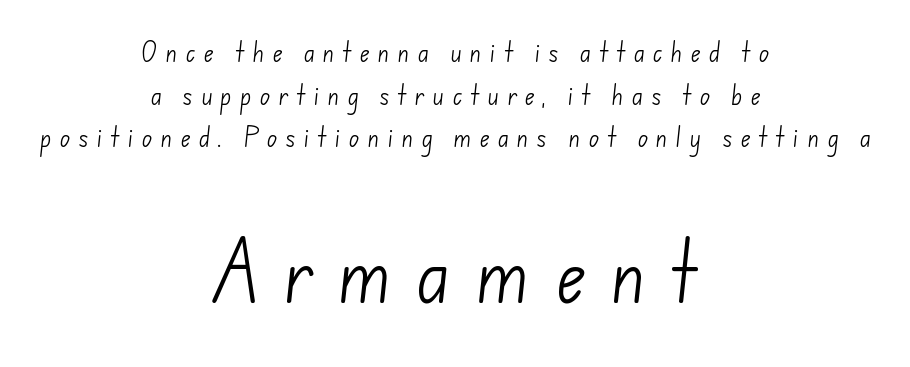
Q: Is the text bold? A: No.
Q: Is the typeface a serif or a sans-serif typeface? A: Sans-serif.
Q: Is the text underlined? A: No.
Q: How is the paragraph aligned? A: Centered.
Q: Is the spacing between letters normal or unusually wide? A: Unusually wide.
Q: Is the spacing between lines tight, normal or loose? A: Loose.
Q: Which block of text is set in a larger size, the first (top) or the second (bottom)? A: The second (bottom) one.
Q: Width (condensed, normal, or wide)? A: Normal.
Q: Stroke contrast? A: Low.
Q: x-height? A: Small.
Q: Monospaced? A: No.
